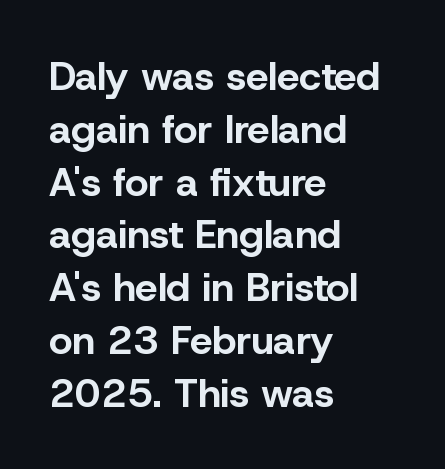
Rendered with straight, roman letterforms. Descender tails drop into unmarked territory. Leading: standard. The rendering shows plain stroke endings on the letterforms — a sans-serif design. Pretty heavy lettering here — definitely bold. Compared with a centered layout, this one pins lines to the left instead.
